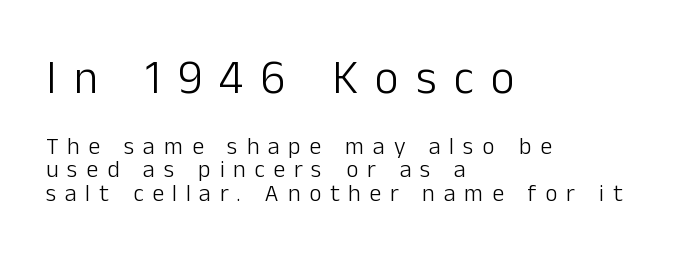
Q: Is the text bold? A: No.
Q: Is the text italic (slanted)? A: No, it is upright.
Q: Is the typeface a serif or a sans-serif typeface? A: Sans-serif.
Q: Is the text underlined? A: No.
Q: How is the paragraph aligned? A: Left-aligned.
Q: Is the spacing between letters normal or unusually wide? A: Unusually wide.
Q: Is the spacing between lines tight, normal or loose? A: Tight.
Q: Which block of text is set in a larger size, the first (top) or the second (bottom)? A: The first (top) one.
Q: Width (condensed, normal, or wide)? A: Normal.
Q: Stroke contrast? A: Low.
Q: x-height? A: Medium.
Q: Monospaced? A: No.
